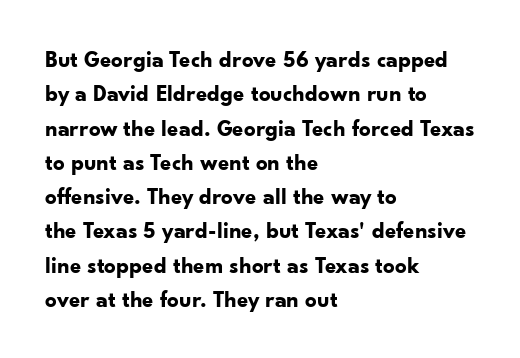
The image shows 23 px bold type, upright; set left-aligned, normal line spacing (1.49x), normal letter spacing, not underlined.
